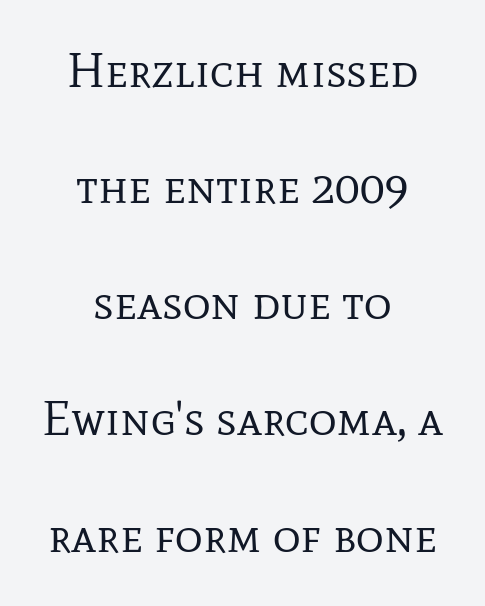
{"serif": "yes", "italic": "no", "bold": "no", "weight": "regular", "width": "normal", "stroke_contrast": "low", "x_height": "medium", "monospaced": "no", "underline": "no", "align": "center", "line_spacing": "loose", "line_spacing_ratio": 2.42, "letter_spacing": "normal", "letter_spacing_em": 0.0, "glyph_px": 48}
